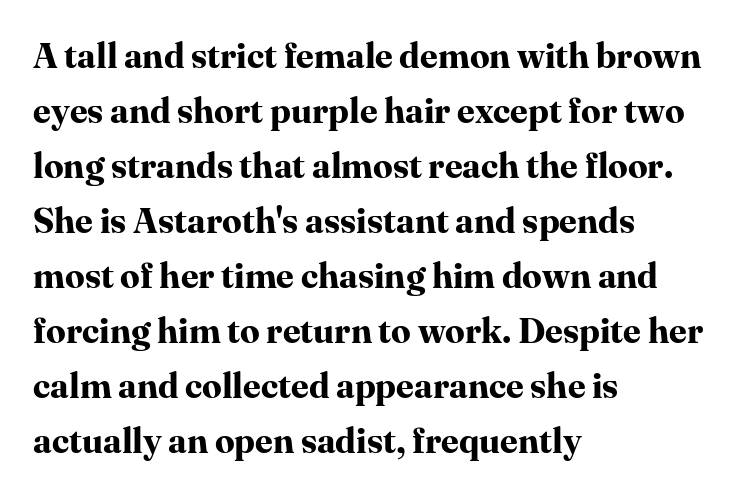
{"serif": "yes", "italic": "no", "bold": "yes", "weight": "bold", "width": "normal", "stroke_contrast": "high", "x_height": "medium", "monospaced": "no", "underline": "no", "align": "left", "line_spacing": "normal", "line_spacing_ratio": 1.57, "letter_spacing": "normal", "letter_spacing_em": 0.0, "glyph_px": 35}
